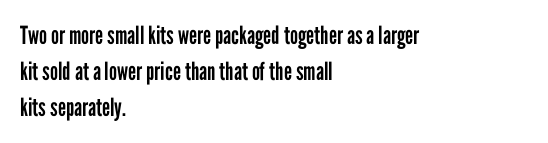
{"italic": "no", "bold": "no", "underline": "no", "align": "left", "line_spacing": "normal", "line_spacing_ratio": 1.44, "letter_spacing": "normal", "letter_spacing_em": 0.0, "glyph_px": 25}
